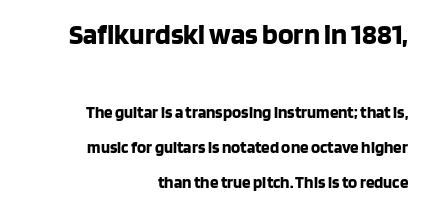
Q: Is the text bold? A: Yes.
Q: Is the text italic (slanted)? A: No, it is upright.
Q: Is the typeface a serif or a sans-serif typeface? A: Sans-serif.
Q: Is the text underlined? A: No.
Q: How is the paragraph aligned? A: Right-aligned.
Q: Is the spacing between letters normal or unusually wide? A: Normal.
Q: Is the spacing between lines tight, normal or loose? A: Loose.
Q: Which block of text is set in a larger size, the first (top) or the second (bottom)? A: The first (top) one.
Q: Width (condensed, normal, or wide)? A: Normal.
Q: Stroke contrast? A: Low.
Q: x-height? A: Large.
Q: Monospaced? A: No.
